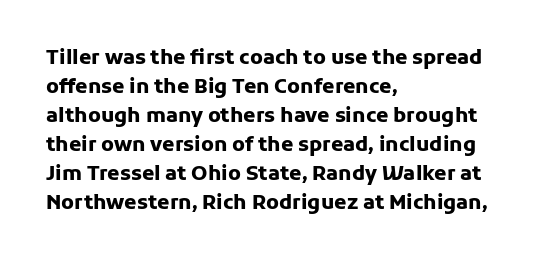
The image shows 20 px bold type, upright; set left-aligned, normal line spacing (1.45x), normal letter spacing, not underlined.
